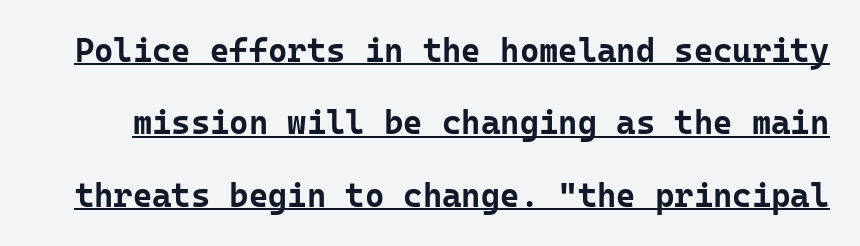
This sample has the even, mechanical cadence of fixed-width lettering. In terms of posture, this sample is upright. These lines stand farther apart than default settings would place them. A dark, heavy texture on the line: the type is bold. The typeface chosen for these lines omits serifs. Short note: letters normally spaced.
